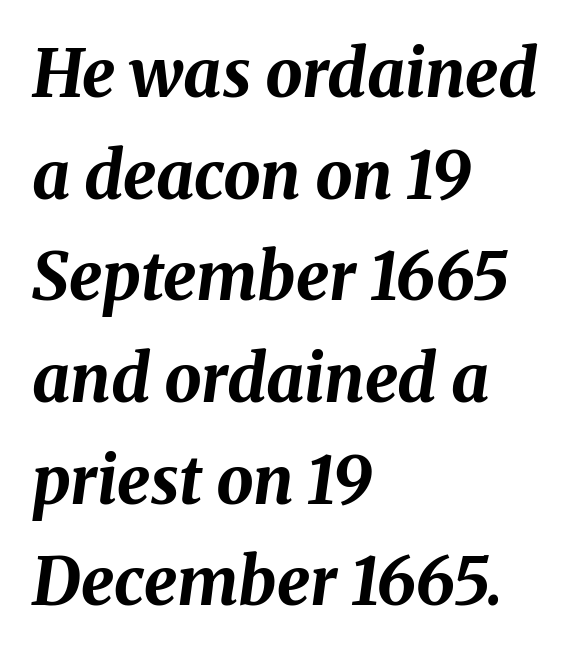
Q: Is the text bold? A: Yes.
Q: Is the text italic (slanted)? A: Yes, it leans right by about 8 degrees.
Q: Is the text underlined? A: No.
Q: How is the paragraph aligned? A: Left-aligned.
Q: Is the spacing between letters normal or unusually wide? A: Normal.
Q: Is the spacing between lines tight, normal or loose? A: Normal.
Q: Width (condensed, normal, or wide)? A: Normal.
Q: Stroke contrast? A: Medium.
Q: x-height? A: Medium.
Q: Monospaced? A: No.
